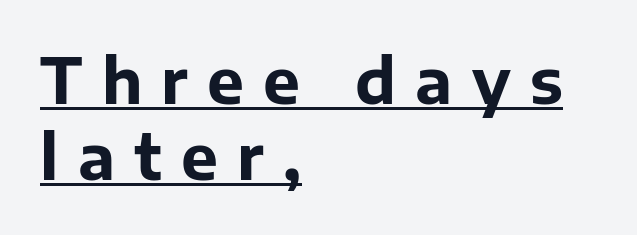
The image shows 62 px bold sans-serif type, upright; set left-aligned, line spacing 1.23x, unusually wide letter spacing (+0.31 em), underlined; low stroke contrast and a medium x-height.
